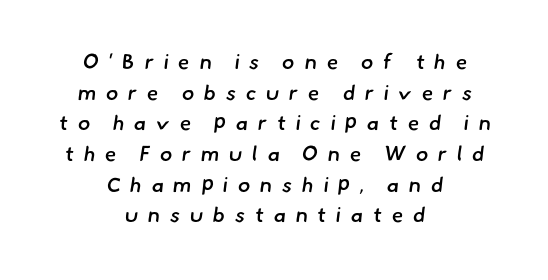
The image shows 21 px text type; set centered, normal line spacing (1.46x), unusually wide letter spacing (+0.46 em), not underlined.
